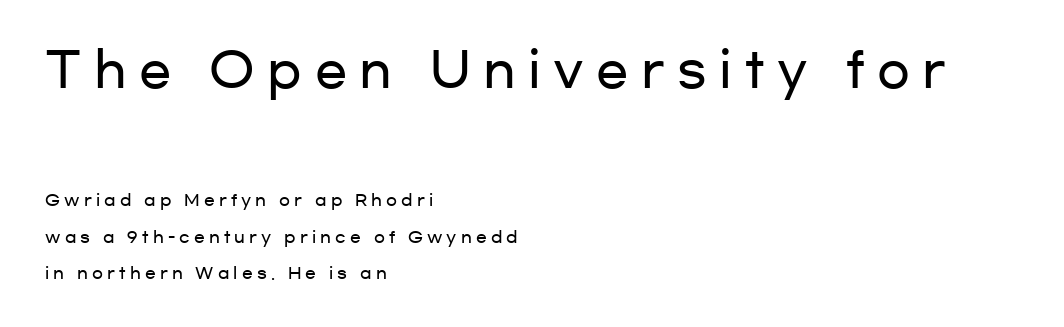
The gaps between neighbouring characters are conspicuously large. The line-height multiplier appears high, well above default. Line starts are locked; line ends wander. The letters stand upright; this is a roman face. Quick note: underline off.
